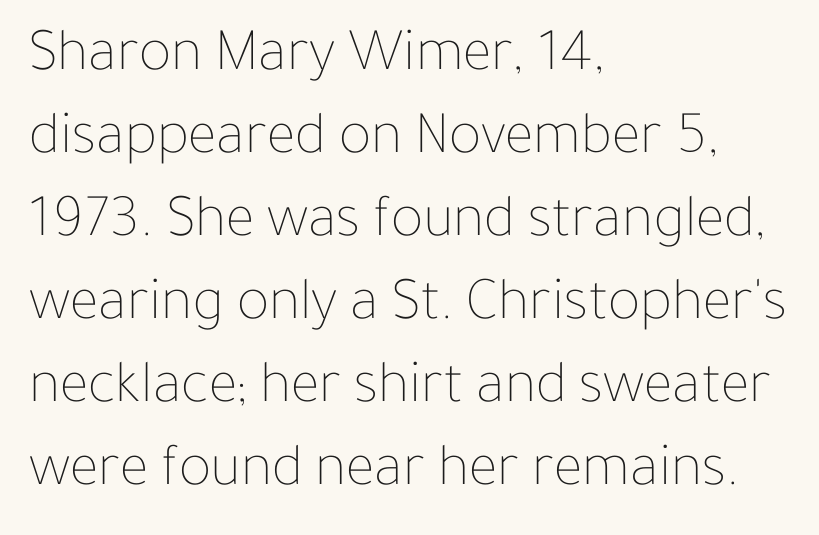
{"italic": "no", "bold": "no", "weight": "thin", "width": "normal", "stroke_contrast": "low", "x_height": "medium", "monospaced": "no", "underline": "no", "align": "left", "line_spacing": "normal", "line_spacing_ratio": 1.36, "letter_spacing": "normal", "letter_spacing_em": 0.0, "glyph_px": 61}
